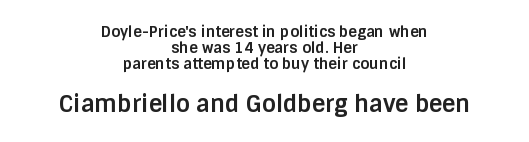
A bare baseline throughout the passage. If you measured baseline to baseline, you'd find a short distance. These lines keep a tight, regular rhythm from letter to letter. Of the two passages, the one underneath uses the larger point size. Rendered with straight, roman letterforms. Casual observation: everything's sitting right in the middle.
